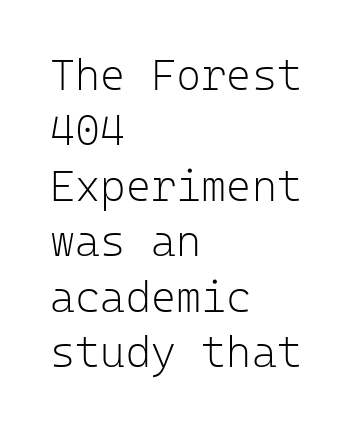
Descenders hang freely into open space. Teacher's note: observe the even left margin — that is flush-left alignment. Ordinary non-slanted type is in use. The rows are spaced the way most documents space them.
